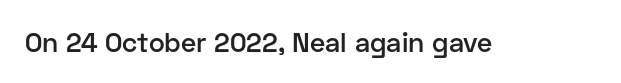
Q: Is the text bold? A: Semi-bold.
Q: Is the text italic (slanted)? A: No, it is upright.
Q: Is the text underlined? A: No.
Q: Is the spacing between letters normal or unusually wide? A: Normal.
